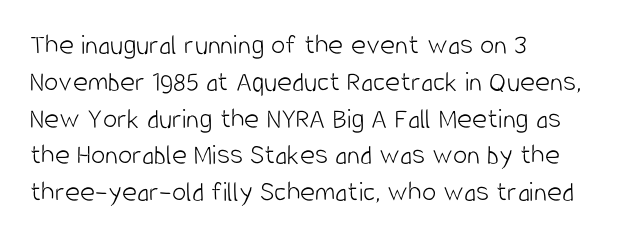
The image shows 29 px light, condensed sans-serif type, upright; set left-aligned, normal line spacing (1.27x), normal letter spacing, not underlined; low stroke contrast and a large x-height.
